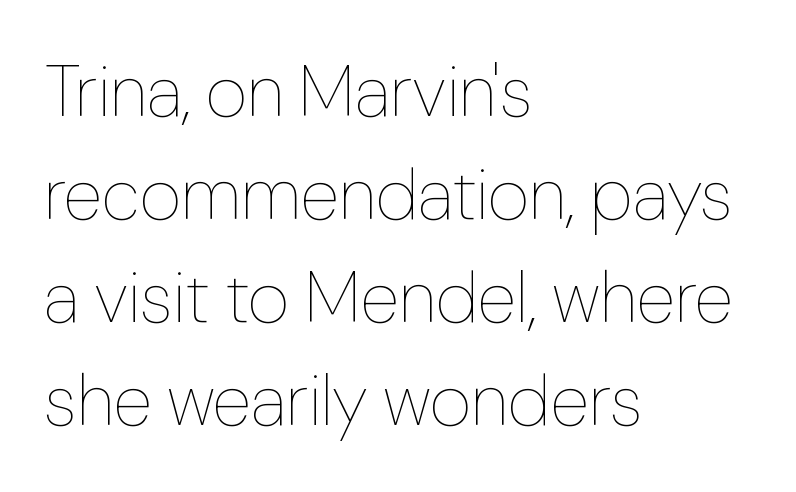
Check under the words: just untouched page. Here the designer chose a conventional face with non-uniform glyph widths. Italic? Not at all — the glyphs are vertical. Compared with typical body copy, the letter spacing here is the same. The rows are spaced the way most documents space them. These lines stack with their left ends in a neat column.
